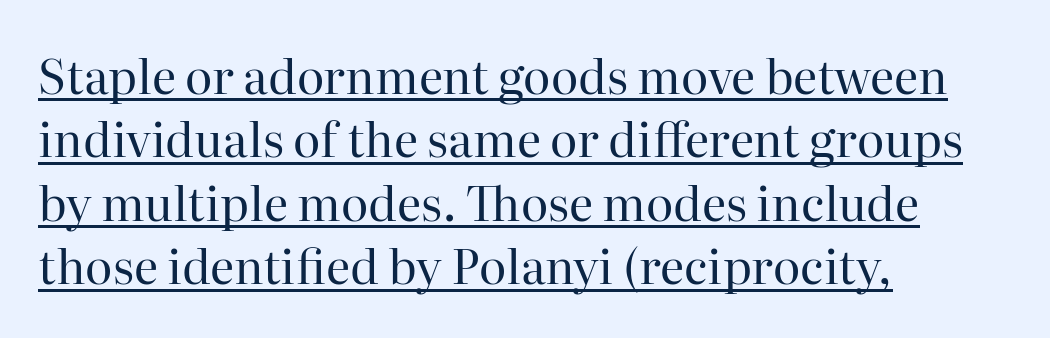
Q: Is the text bold? A: No.
Q: Is the text italic (slanted)? A: No, it is upright.
Q: Is the typeface a serif or a sans-serif typeface? A: Serif.
Q: Is the text underlined? A: Yes.
Q: How is the paragraph aligned? A: Left-aligned.
Q: Is the spacing between letters normal or unusually wide? A: Normal.
Q: Is the spacing between lines tight, normal or loose? A: Normal.
Q: Width (condensed, normal, or wide)? A: Normal.
Q: Stroke contrast? A: High.
Q: x-height? A: Medium.
Q: Monospaced? A: No.
